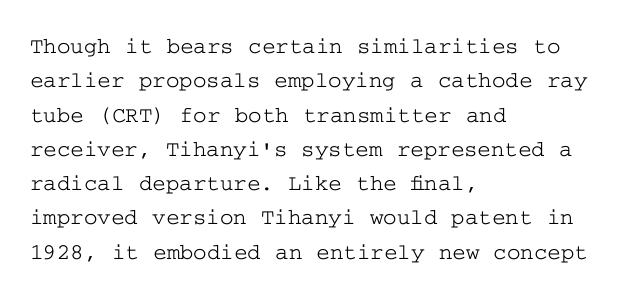
If you drew a ruler down the left edge, every line would touch it. Any mark beneath the type? The region is blank. Vertical spacing — default. It's the straight-up-and-down kind of type.
